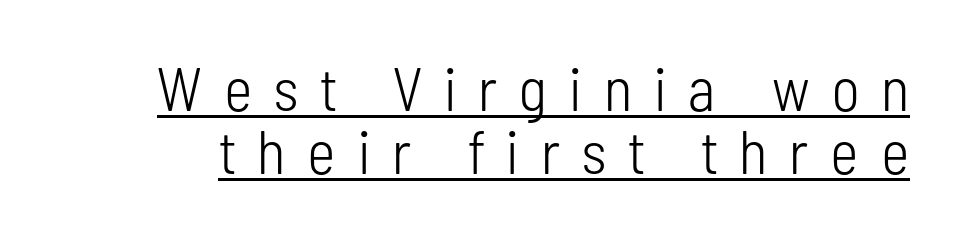
The image shows 61 px light, condensed sans-serif type, upright; set tight line spacing (1.03x), unusually wide letter spacing (+0.36 em), underlined; low stroke contrast and a medium x-height.
